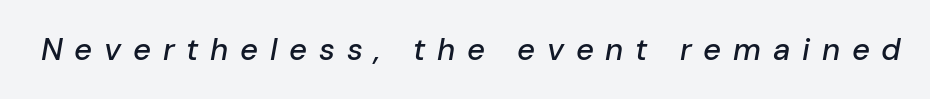
{"italic": "yes", "lean": "right", "slant_degrees": 10, "width": "normal", "stroke_contrast": "low", "x_height": "medium", "monospaced": "no", "underline": "no", "letter_spacing": "wide", "letter_spacing_em": 0.38, "glyph_px": 31}
